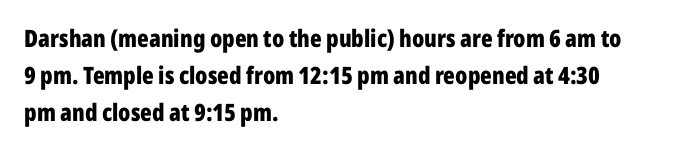
{"italic": "no", "bold": "yes", "underline": "no", "align": "left", "line_spacing": "normal", "line_spacing_ratio": 1.55, "letter_spacing": "normal", "letter_spacing_em": 0.0, "glyph_px": 24}
